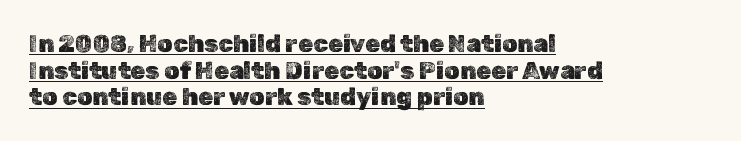
The rag falls on the right side of this text block. One glance says dense: line gaps are narrower than usual. The face used here appears with an underline applied. A typesetter would call this zero additional tracking.
